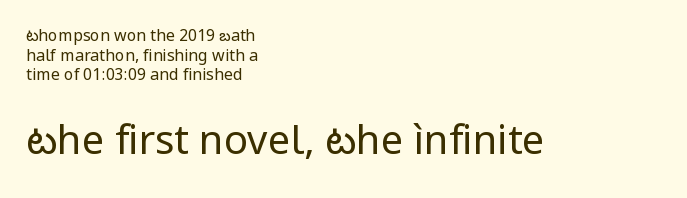
A typesetter would mark this as roman, not italic. The passage shown is typed in a proportional face where columns would drift. To sum up the face: it is a sans, with no serifs. The lines in this sample share a left origin and differ only in where they stop.
